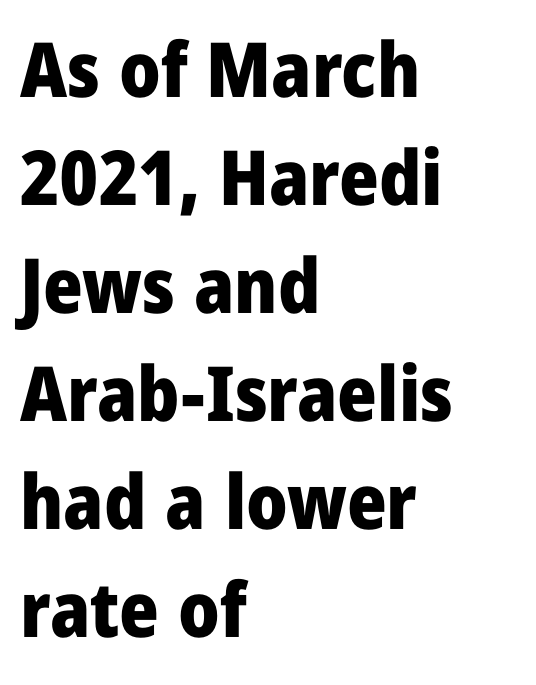
Q: Is the text bold? A: Yes.
Q: Is the text italic (slanted)? A: No, it is upright.
Q: Is the typeface a serif or a sans-serif typeface? A: Sans-serif.
Q: Is the text underlined? A: No.
Q: How is the paragraph aligned? A: Left-aligned.
Q: Is the spacing between letters normal or unusually wide? A: Normal.
Q: Is the spacing between lines tight, normal or loose? A: Normal.
Q: Width (condensed, normal, or wide)? A: Condensed.
Q: Stroke contrast? A: Low.
Q: x-height? A: Large.
Q: Monospaced? A: No.
